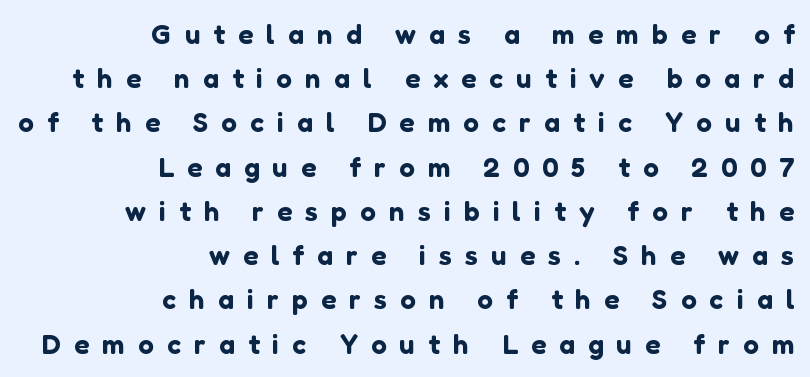
The strip under each line holds only bare page. What's the leading like? Ordinary, nothing unusual. The face used here is proportionally spaced, like ordinary book or web type. Unlike a traditional serif, this face leaves its strokes unadorned. Spacing between characters has been opened up far beyond the box default. Horizontally, the lines are justified to the trailing edge only.
